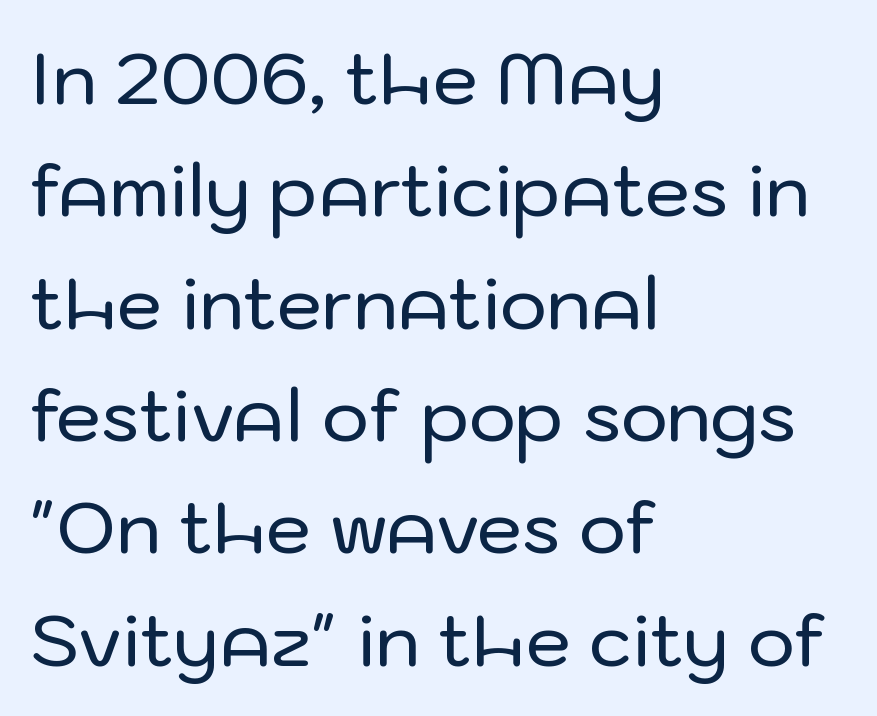
{"serif": "no", "italic": "no", "width": "normal", "stroke_contrast": "low", "x_height": "medium", "monospaced": "no", "underline": "no", "align": "left", "line_spacing": "normal", "line_spacing_ratio": 1.56, "letter_spacing": "normal", "letter_spacing_em": 0.0, "glyph_px": 72}
